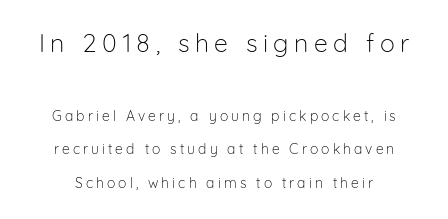
In terms of letterspacing, this is a distinctly airy, spread setting. Letters have the restrained weight of plain body copy at most. Tall strokes in this sample are plumb rather than angled. One glance says open: line gaps are wider than usual. The gap between lines stays unmarked. The face used here appears at its bigger size in the upper chunk.
